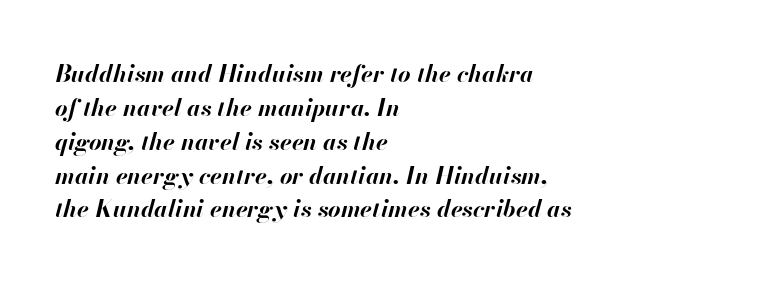
{"italic": "yes", "lean": "right", "slant_degrees": 13, "bold": "yes", "underline": "no", "align": "left", "line_spacing": "normal", "line_spacing_ratio": 1.41, "letter_spacing": "normal", "letter_spacing_em": 0.0, "glyph_px": 24}
